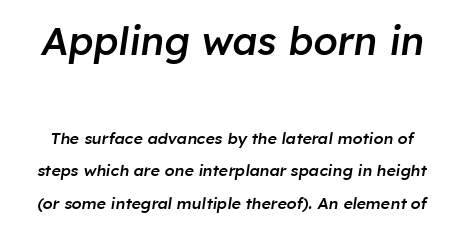
The image shows 39 px semibold type, italic (leaning right); set loose line spacing (2.06x), normal letter spacing, not underlined; the first (top) block is 2.44x larger; low stroke contrast and a medium x-height.
